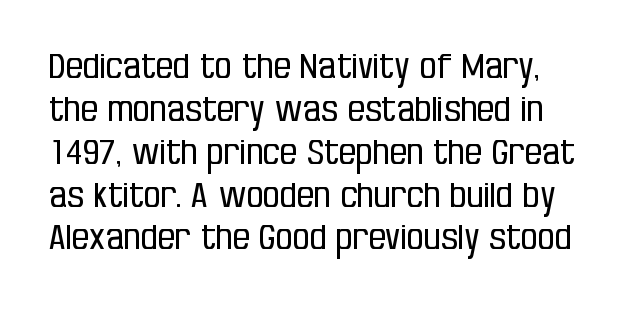
Vertical spacing — default. Typographically, this falls in the sans-serif category. Is there any slant? The stems are plumb. The passage shown is not bold in any degree.
